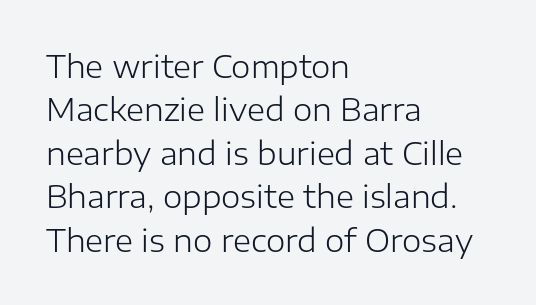
The image shows 31 px light sans-serif type, upright; set left-aligned, normal line spacing (1.4x), normal letter spacing, not underlined; low stroke contrast and a medium x-height.
